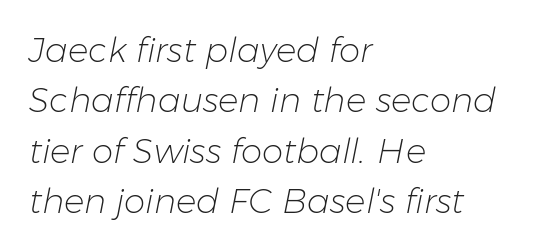
Each row of text sits above clean, open space. This block has exactly the height ordinary leading produces. No extra ink here — the face is not bold. Rendered with sloped, italic letterforms. You could call the tracking neutral — neither tight nor loose.
